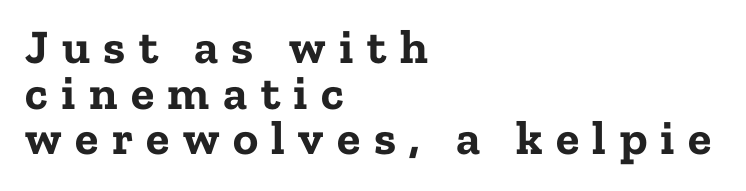
The image shows 48 px bold serif type, upright; set left-aligned, tight line spacing (0.95x), unusually wide letter spacing (+0.28 em), not underlined; low stroke contrast and a medium x-height.
